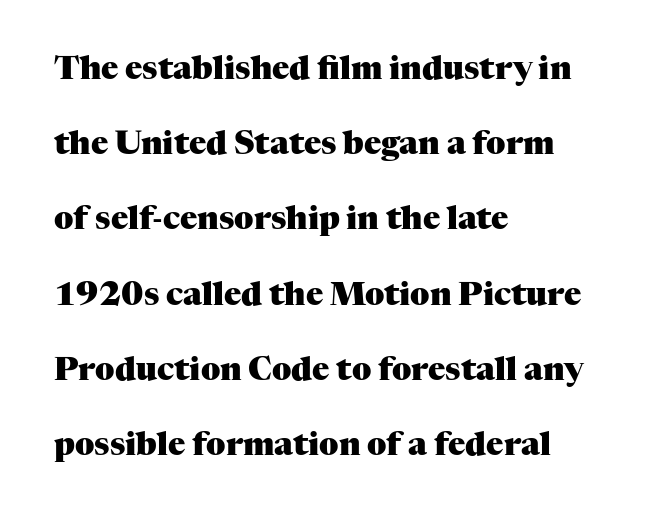
The image shows 32 px heavy serif type, upright; set left-aligned, loose line spacing (2.35x), normal letter spacing, not underlined; medium stroke contrast and a medium x-height.
